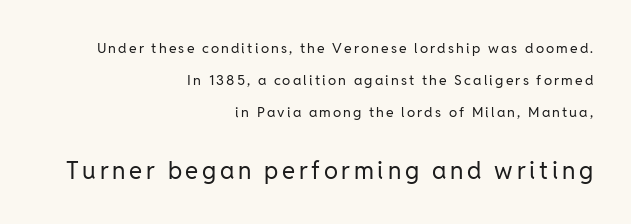
A bare baseline throughout the passage. The letters in the lower block stand taller than those in the block above. The letters look calm and open, with moderate or lighter stems. Students, observe: this is what heavily led, spacious text looks like.
